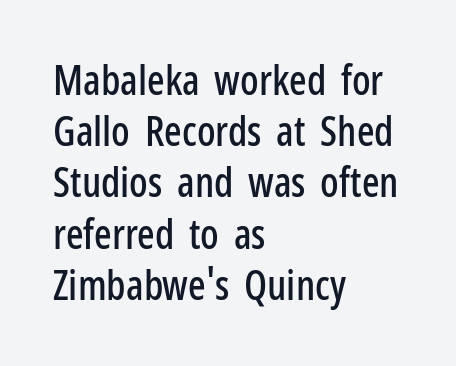
{"serif": "no", "italic": "no", "width": "condensed", "stroke_contrast": "low", "x_height": "medium", "monospaced": "no", "underline": "no", "align": "left", "line_spacing": "normal", "line_spacing_ratio": 1.25, "letter_spacing": "normal", "letter_spacing_em": 0.0, "glyph_px": 41}
